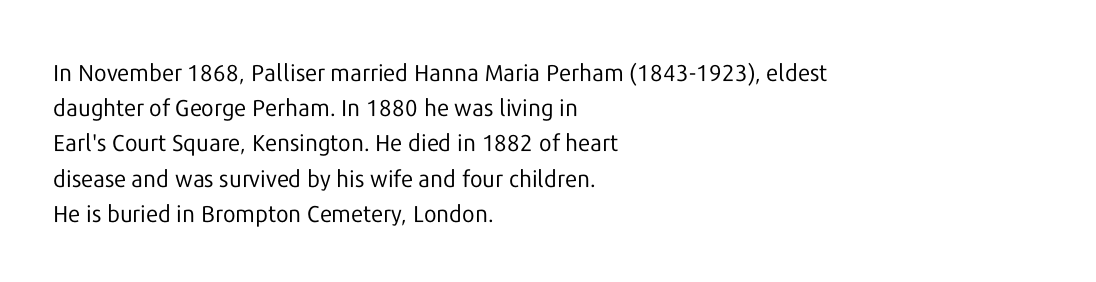
A typesetter would call this leading conventional body-copy spacing. Casual observation: everything's shoved over to the left. Counters stay open thanks to moderate or lighter strokes. The lettering stays uniformly vertical, giving the passage a roman look. No extra tracking has been applied to these lines. The gap between lines stays unmarked.
